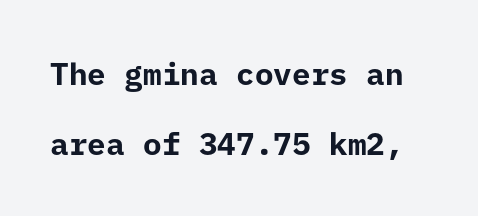
{"serif": "no", "italic": "no", "bold": "yes", "weight": "bold", "width": "normal", "stroke_contrast": "low", "x_height": "medium", "underline": "no", "line_spacing": "loose", "line_spacing_ratio": 2.25, "letter_spacing": "normal", "letter_spacing_em": 0.0, "glyph_px": 31}
